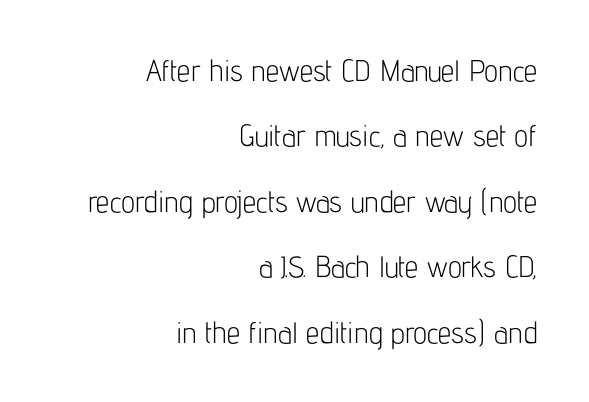
{"serif": "no", "italic": "no", "bold": "no", "weight": "light", "width": "condensed", "stroke_contrast": "low", "x_height": "medium", "monospaced": "no", "underline": "no", "align": "right", "line_spacing": "loose", "line_spacing_ratio": 2.18, "letter_spacing": "normal", "letter_spacing_em": 0.0, "glyph_px": 30}
